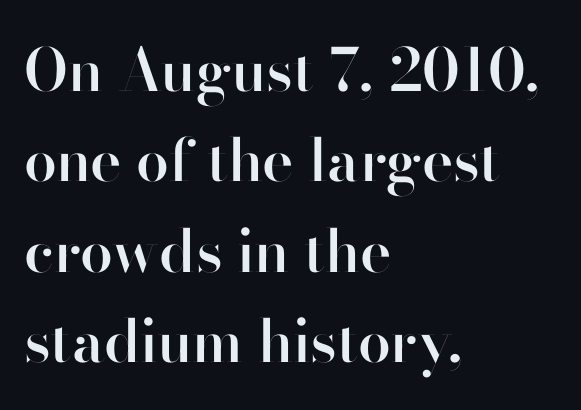
Q: Is the text bold? A: Semi-bold.
Q: Is the text italic (slanted)? A: No, it is upright.
Q: Is the typeface a serif or a sans-serif typeface? A: Sans-serif.
Q: Is the text underlined? A: No.
Q: How is the paragraph aligned? A: Left-aligned.
Q: Is the spacing between letters normal or unusually wide? A: Normal.
Q: Is the spacing between lines tight, normal or loose? A: Normal.
Q: Width (condensed, normal, or wide)? A: Normal.
Q: Stroke contrast? A: High.
Q: x-height? A: Small.
Q: Monospaced? A: No.
